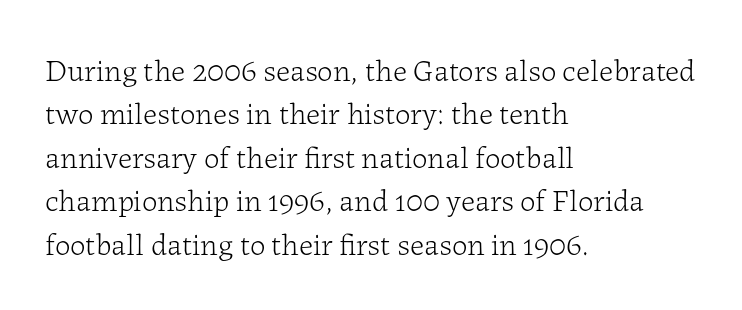
Spacing between characters is what you'd get straight out of the box. The letters advance in unequal steps, a hallmark of proportional type. Notice how the passage keeps a crisp vertical edge on the left only. Ink coverage per letter is moderate at most. Vertical strokes here are truly vertical.
